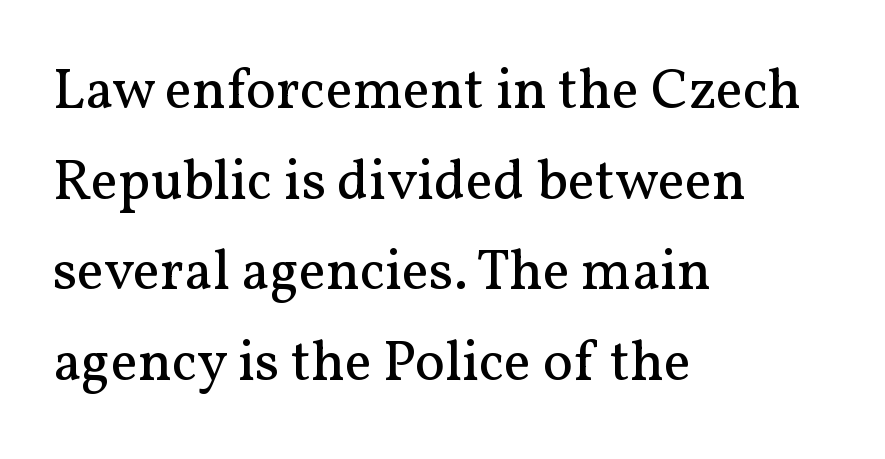
The image shows 57 px regular-weight serif type, upright; set left-aligned, normal line spacing (1.59x), normal letter spacing, not underlined; medium stroke contrast and a medium x-height.
